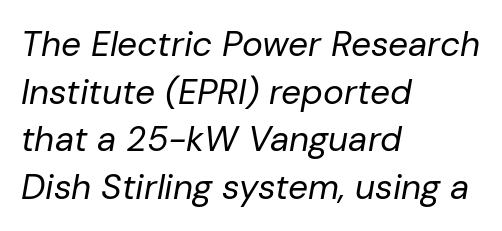
The image shows 35 px regular-weight type, italic (leaning right); set left-aligned, normal line spacing (1.36x), normal letter spacing, not underlined; low stroke contrast and a medium x-height.
